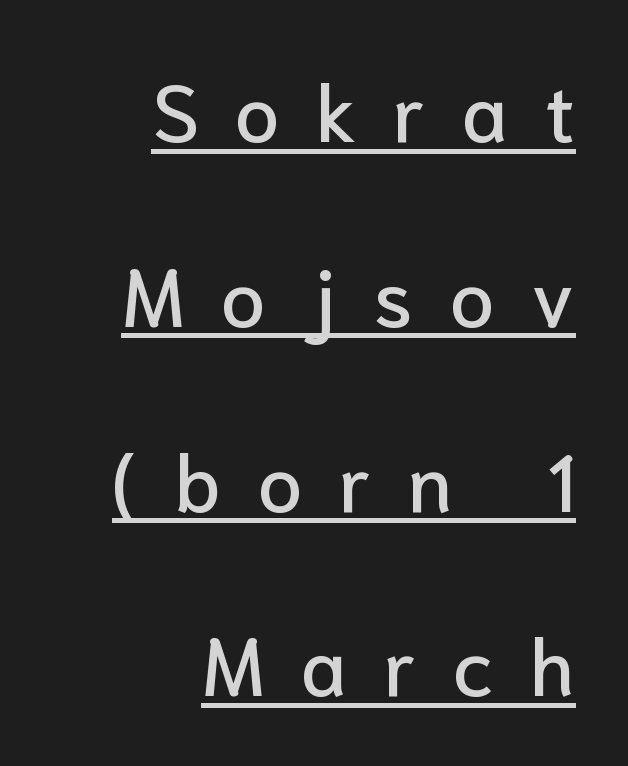
A typesetter would label this face a sans. Which margin do the lines hug? The right one — the left edge is uneven. The space between consecutive lines is lavish. Is the letter spacing exaggerated? Yes — the characters are pushed far apart. Like a heading marked for emphasis, these lines bear an underscore. Here the designer chose a conventional face with non-uniform glyph widths.
